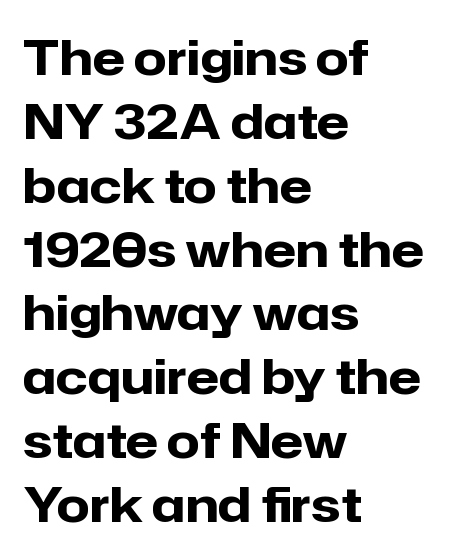
{"serif": "no", "italic": "no", "bold": "yes", "weight": "heavy", "width": "normal", "stroke_contrast": "low", "x_height": "medium", "monospaced": "no", "underline": "no", "align": "left", "line_spacing": "normal", "line_spacing_ratio": 1.33, "letter_spacing": "normal", "letter_spacing_em": 0.0, "glyph_px": 48}
